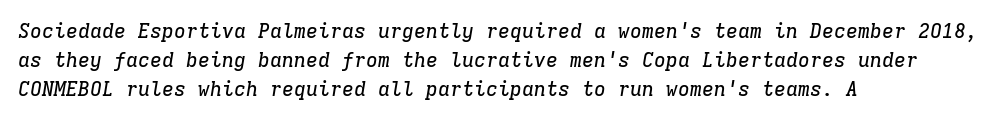
Q: Is the text italic (slanted)? A: Yes, it leans right by about 9 degrees.
Q: Is the text underlined? A: No.
Q: How is the paragraph aligned? A: Left-aligned.
Q: Is the spacing between letters normal or unusually wide? A: Normal.
Q: Is the spacing between lines tight, normal or loose? A: Normal.
